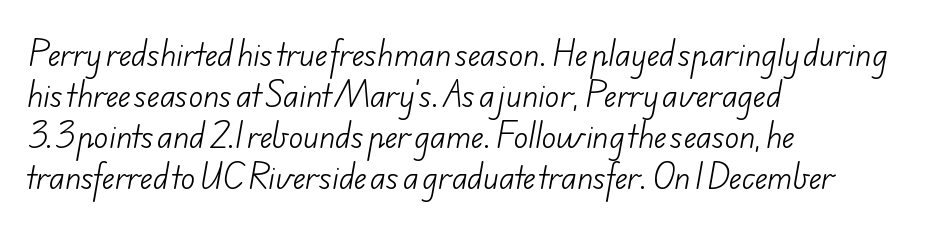
Quick note: interline space is typical. Inter-character spacing is left at the font's built-in metrics. Leftover space on each line is placed entirely after the last word. A sans-serif font was chosen for this passage. Spacing verdict: proportional, widths tailored to each character.
